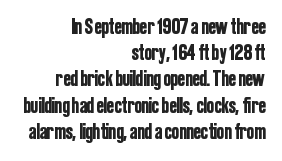
{"italic": "no", "underline": "no", "align": "right", "line_spacing_ratio": 1.19, "letter_spacing": "normal", "letter_spacing_em": 0.0, "glyph_px": 22}
